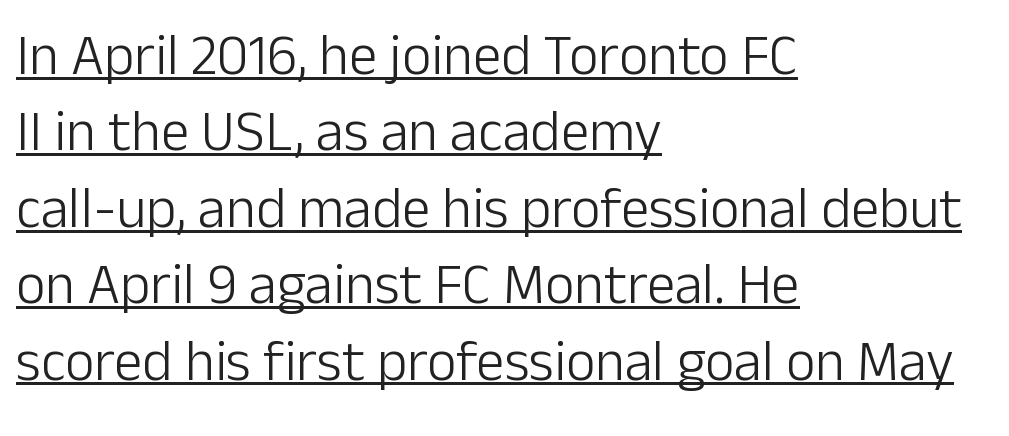
{"serif": "no", "italic": "no", "bold": "no", "weight": "light", "width": "normal", "stroke_contrast": "low", "x_height": "medium", "monospaced": "no", "underline": "yes", "align": "left", "line_spacing": "normal", "line_spacing_ratio": 1.34, "letter_spacing": "normal", "letter_spacing_em": 0.0, "glyph_px": 57}
